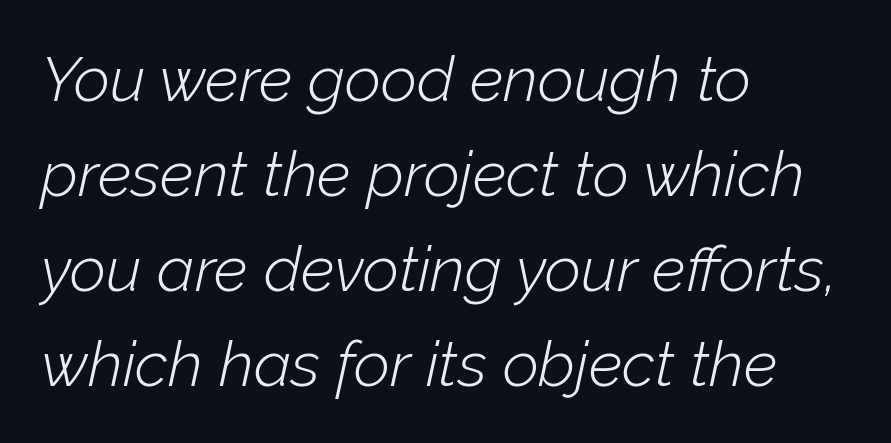
The image shows 63 px light type, italic (leaning right); set left-aligned, normal line spacing (1.51x), normal letter spacing, not underlined; low stroke contrast and a medium x-height.
